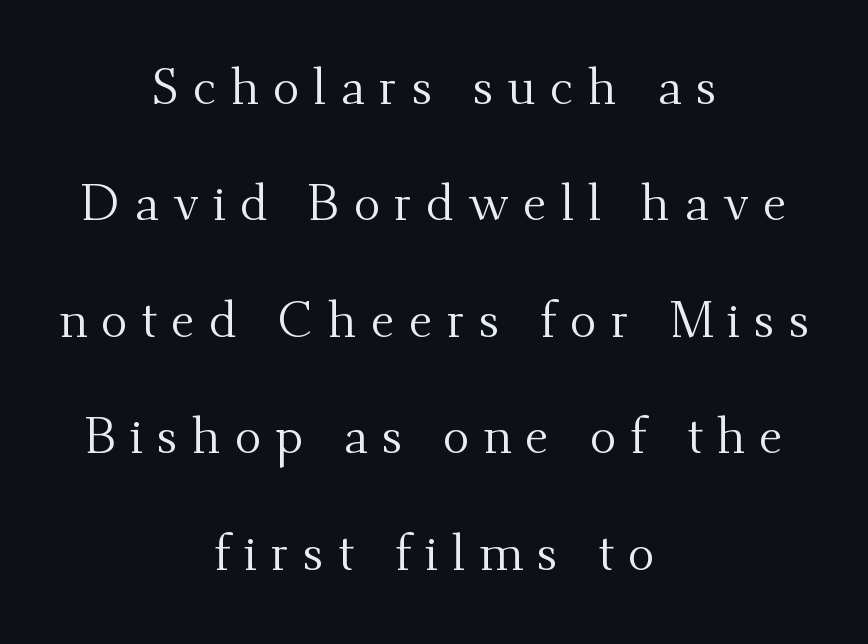
The image shows 50 px regular-weight serif type, upright; set centered, loose line spacing (2.33x), unusually wide letter spacing (+0.28 em), not underlined; medium stroke contrast and a small x-height.
